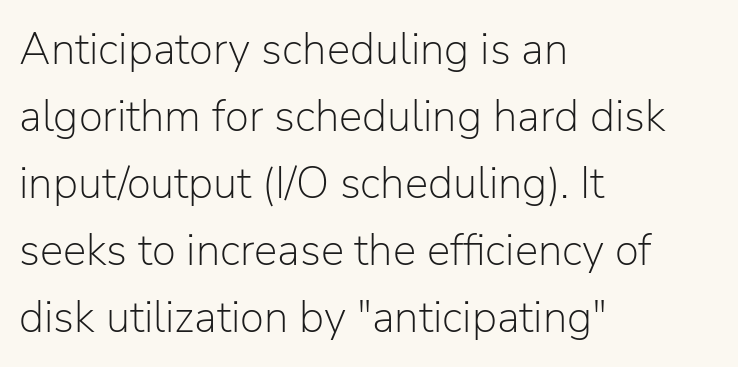
{"serif": "no", "italic": "no", "bold": "no", "weight": "light", "width": "normal", "stroke_contrast": "low", "x_height": "medium", "monospaced": "no", "underline": "no", "align": "left", "line_spacing": "normal", "line_spacing_ratio": 1.52, "letter_spacing": "normal", "letter_spacing_em": 0.0, "glyph_px": 44}
